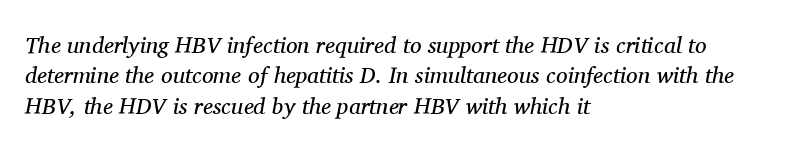
{"italic": "yes", "lean": "right", "slant_degrees": 11, "bold": "no", "underline": "no", "align": "left", "line_spacing": "normal", "line_spacing_ratio": 1.32, "letter_spacing": "normal", "letter_spacing_em": 0.0, "glyph_px": 23}
